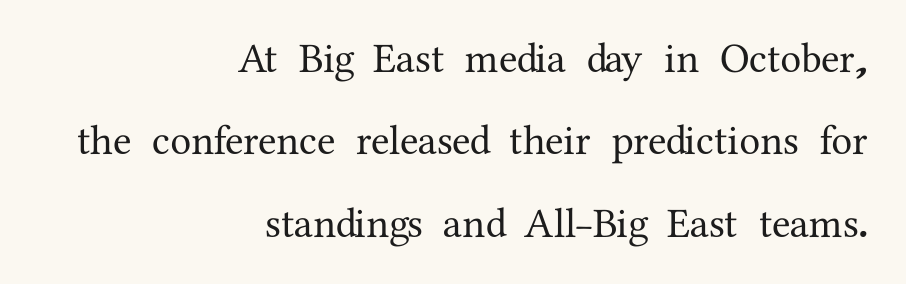
The image shows 42 px serif type, upright; set right-aligned, loose line spacing (1.96x), normal letter spacing, not underlined; medium stroke contrast and a medium x-height.
